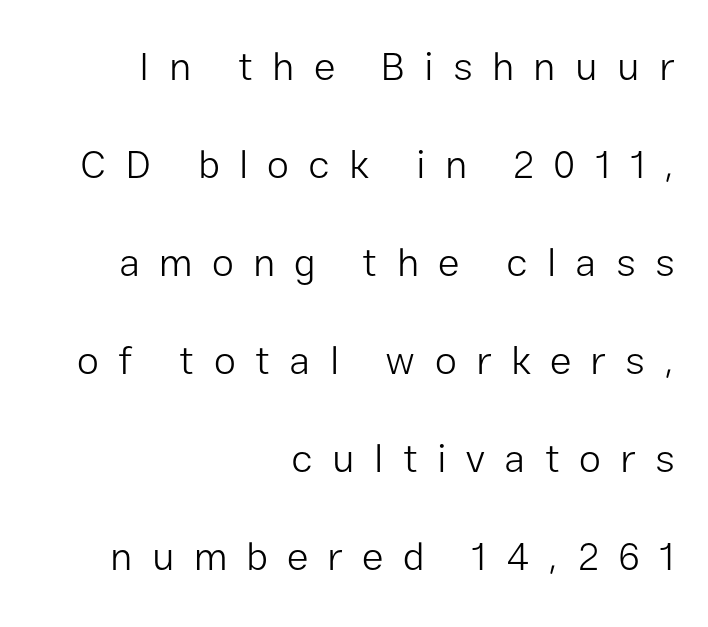
The image shows 40 px light sans-serif type, upright; set right-aligned, loose line spacing (2.45x), unusually wide letter spacing (+0.48 em), not underlined; low stroke contrast and a medium x-height.
